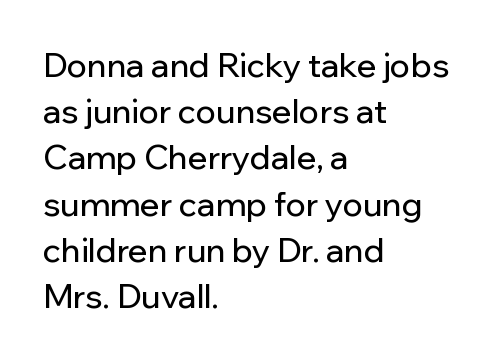
Q: Is the text italic (slanted)? A: No, it is upright.
Q: Is the typeface a serif or a sans-serif typeface? A: Sans-serif.
Q: Is the text underlined? A: No.
Q: How is the paragraph aligned? A: Left-aligned.
Q: Is the spacing between letters normal or unusually wide? A: Normal.
Q: Is the spacing between lines tight, normal or loose? A: Normal.
Q: Width (condensed, normal, or wide)? A: Normal.
Q: Stroke contrast? A: Low.
Q: x-height? A: Medium.
Q: Monospaced? A: No.
